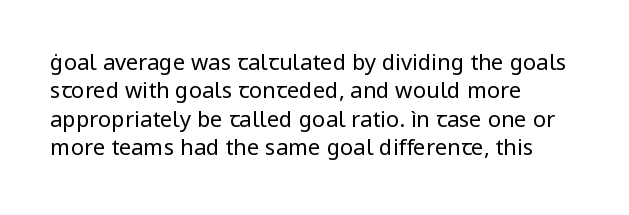
The image shows 22 px text type, upright; set left-aligned, normal line spacing (1.29x), normal letter spacing, not underlined.
